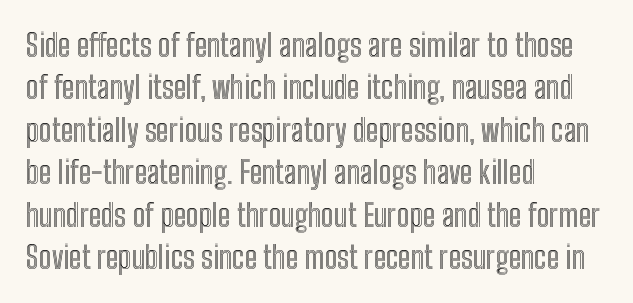
Characters follow at the spacing the type designer built in. Notice how the passage keeps a crisp vertical edge on the left only. Ascenders rise straight up at ninety degrees. Varying glyph widths throughout — classic text-font behaviour. The gap between lines stays unmarked.
